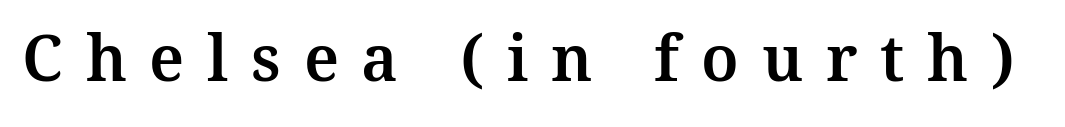
The passage shown is typed in a proportional face where columns would drift. The font's upright variant was chosen for this text. In terms of letterform style, serifs are clearly present. Unmarked baselines from the first word to the last. Spacing between characters has been opened up far beyond the box default.
